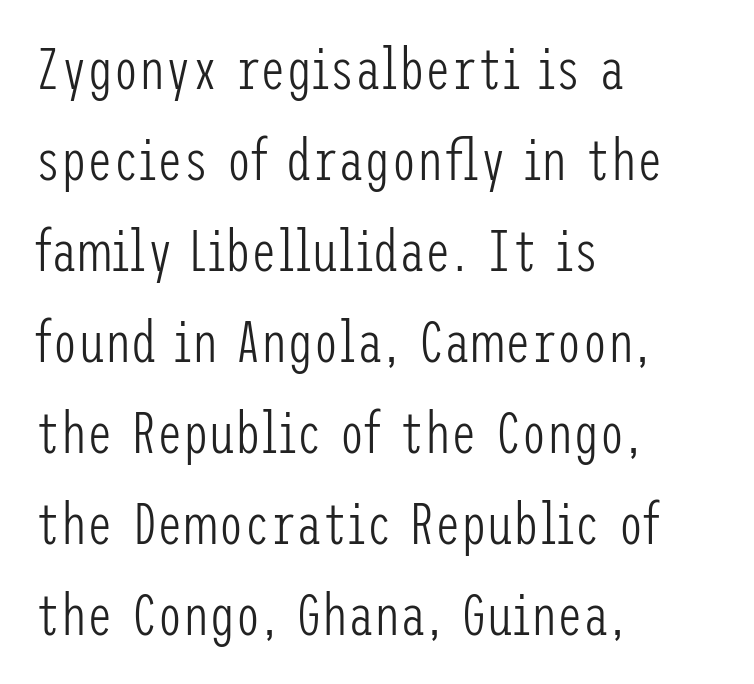
{"serif": "no", "italic": "no", "bold": "no", "weight": "light", "width": "condensed", "stroke_contrast": "low", "x_height": "medium", "underline": "no", "align": "left", "line_spacing": "normal", "line_spacing_ratio": 1.57, "letter_spacing": "normal", "letter_spacing_em": 0.0, "glyph_px": 58}
